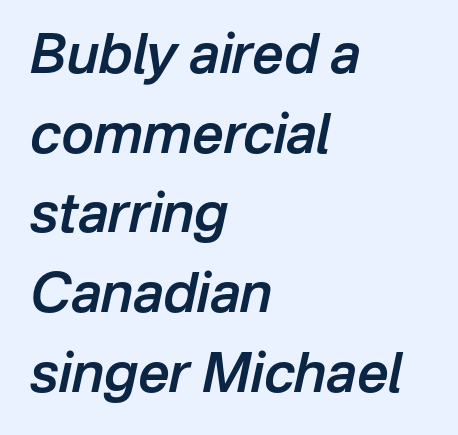
Rendered with sloped, italic letterforms. The strokes are fattened partway — semibold, not bold. The specimen omits any rule beneath the text block's lines. The block of text has a typical density, with ordinary space between rows. This rendering leaves character spacing at its baseline value. These lines are set flush left with a ragged right edge.
